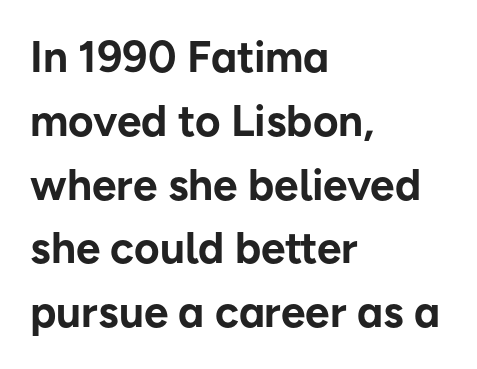
The rows are spaced the way most documents space them. The compositor pushed each line to the left boundary. Note: no serifs on the glyphs. The area under the type is left untouched. These lines are rendered in a variable-pitch font. Upright lettering throughout.
